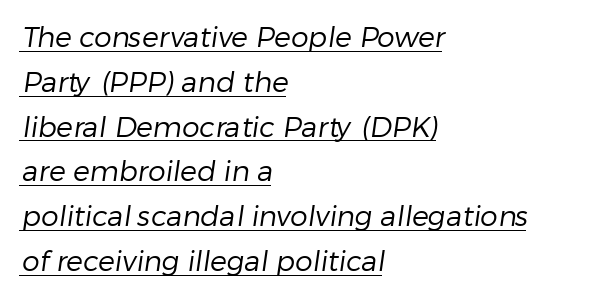
Honestly, the underline is the first thing you notice here. Is the type heavy? It reads as light-to-regular instead. Examine the stroke ends and you'll find no serifs. Baseline-to-baseline distance is the conventional proportion of letter height. Line beginnings align vertically; line endings do not. Is this a fixed-width face? No — the glyphs have proportional, varying widths.
